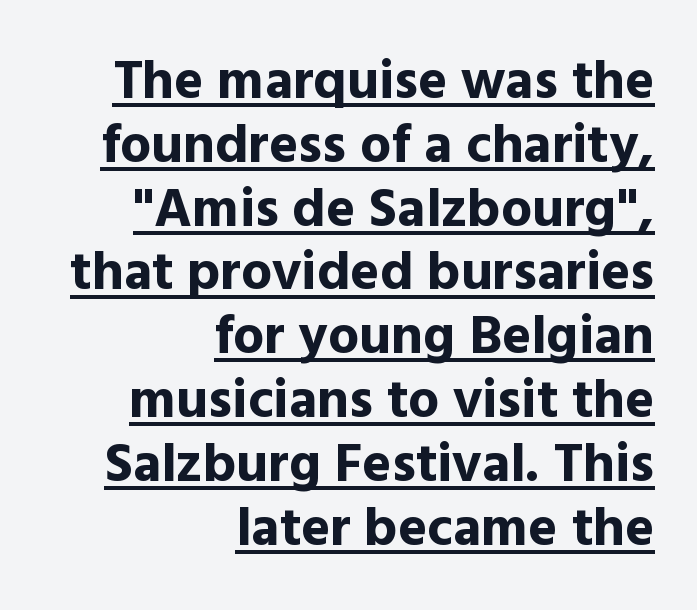
The image shows 55 px bold sans-serif type, upright; set right-aligned, line spacing 1.16x, normal letter spacing, underlined; a medium x-height.
